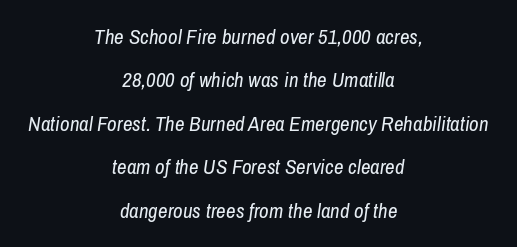
{"italic": "yes", "lean": "right", "slant_degrees": 8, "bold": "no", "underline": "no", "align": "center", "line_spacing": "loose", "line_spacing_ratio": 2.07, "letter_spacing": "normal", "letter_spacing_em": 0.0, "glyph_px": 21}
